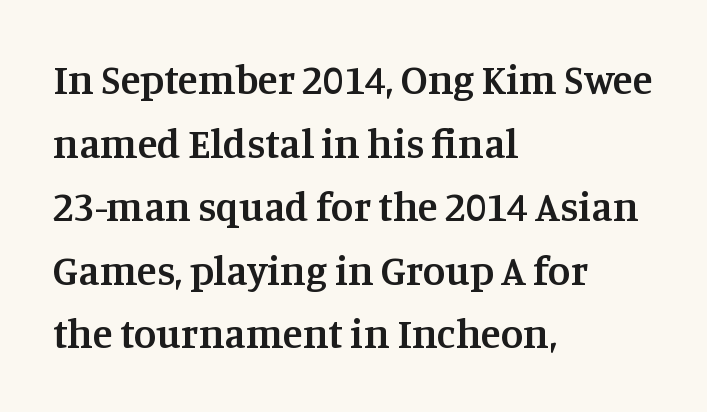
Q: Is the text bold? A: Semi-bold.
Q: Is the text italic (slanted)? A: No, it is upright.
Q: Is the typeface a serif or a sans-serif typeface? A: Serif.
Q: Is the text underlined? A: No.
Q: How is the paragraph aligned? A: Left-aligned.
Q: Is the spacing between letters normal or unusually wide? A: Normal.
Q: Is the spacing between lines tight, normal or loose? A: Normal.
Q: Width (condensed, normal, or wide)? A: Normal.
Q: Stroke contrast? A: Medium.
Q: x-height? A: Large.
Q: Monospaced? A: No.
